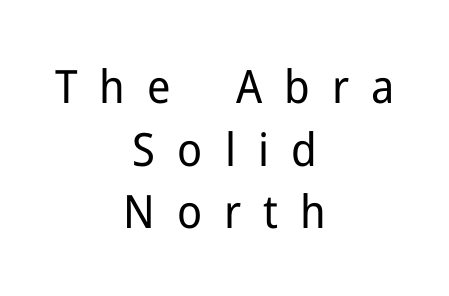
The lines are quadded center. Stems and bowls with no extra thickness — not bold. Interline gaps are of average width in this sample. Is the letter spacing exaggerated? Yes — the characters are pushed far apart.
